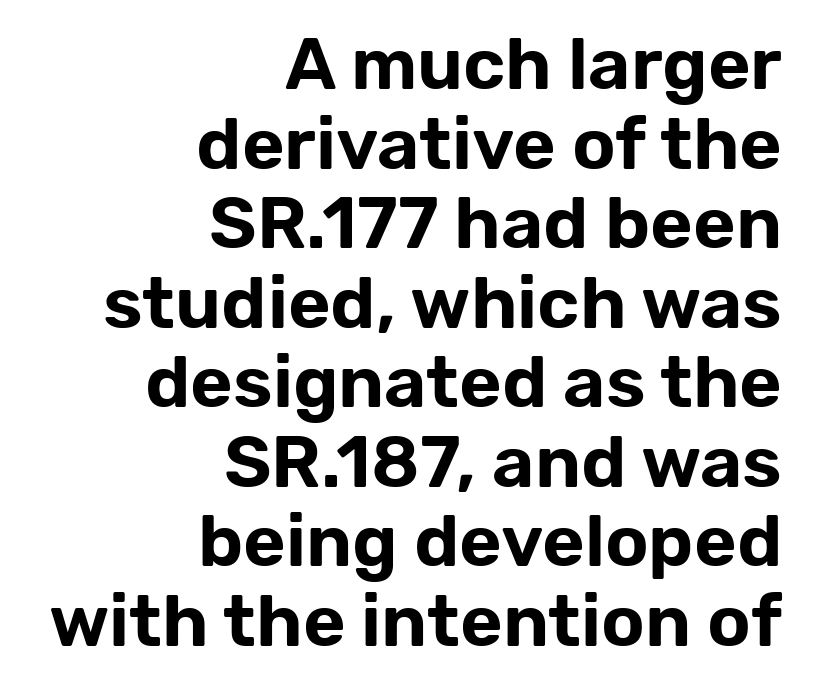
{"serif": "no", "italic": "no", "width": "normal", "stroke_contrast": "low", "x_height": "medium", "monospaced": "no", "underline": "no", "align": "right", "line_spacing": "tight", "line_spacing_ratio": 1.09, "letter_spacing": "normal", "letter_spacing_em": 0.0, "glyph_px": 73}
